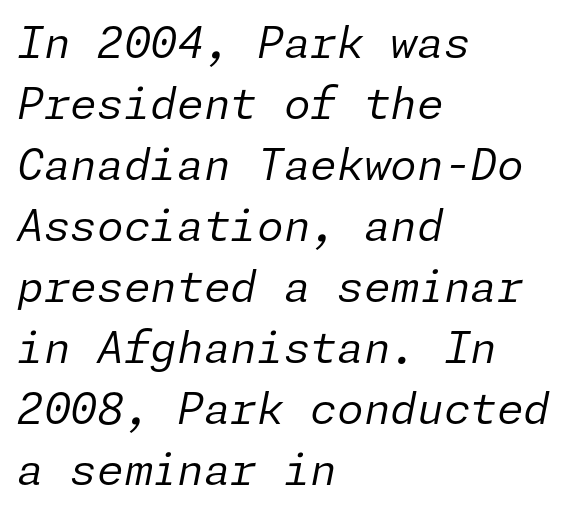
The line-height multiplier appears to be the usual default. The font sits on the lighter half of the weight spectrum, regular included. Tall strokes in this sample are angled rather than plumb. The letters sit at their default tracking, neither squeezed nor spread. The paragraph shown leans on its left margin. The passage shown is not underscored anywhere.
